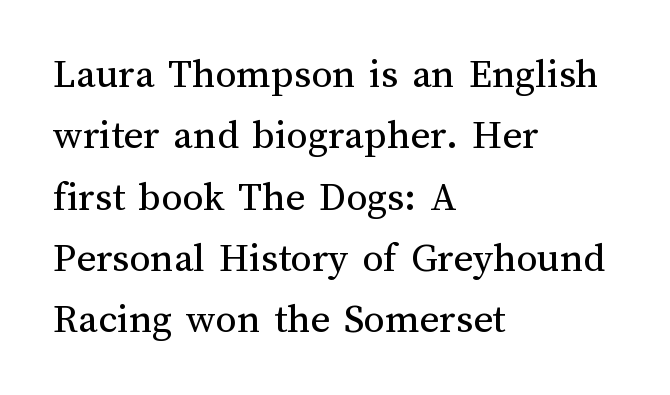
The image shows 42 px regular-weight type, upright; set left-aligned, normal line spacing (1.46x), normal letter spacing, not underlined; medium stroke contrast and a medium x-height.
